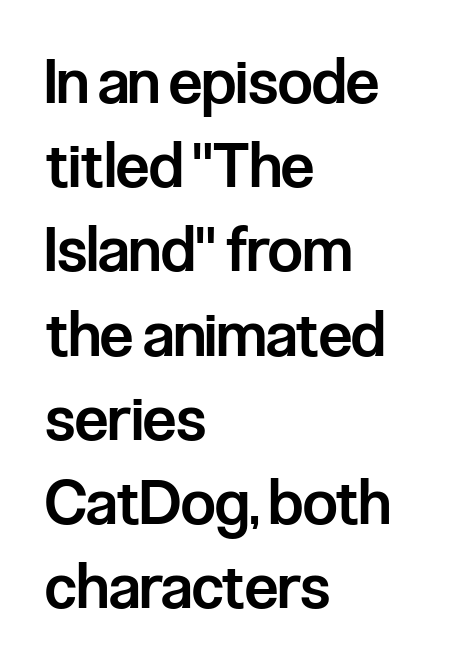
Vertical strokes here are truly vertical. The area under the type is left untouched. Does extra space separate the letters? No, they use regular spacing. What's the leading like? Ordinary, nothing unusual. A typesetter would call this proportional, since set widths differ per character. If you drew a ruler down the left edge, every line would touch it.
